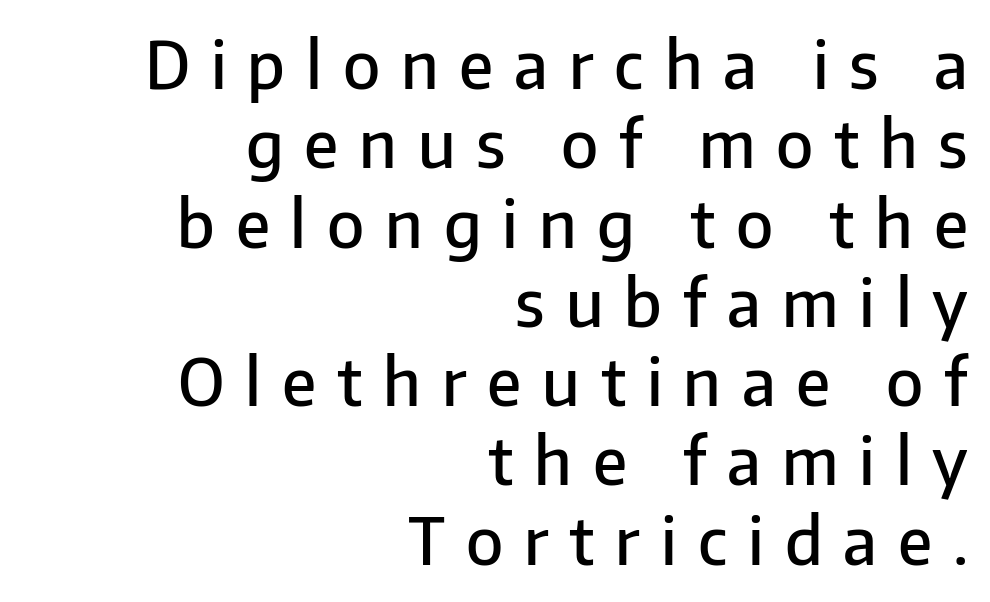
{"serif": "no", "italic": "no", "bold": "semi", "weight": "semibold", "width": "normal", "stroke_contrast": "low", "x_height": "medium", "monospaced": "no", "underline": "no", "align": "right", "line_spacing_ratio": 1.22, "letter_spacing": "wide", "letter_spacing_em": 0.32, "glyph_px": 65}
